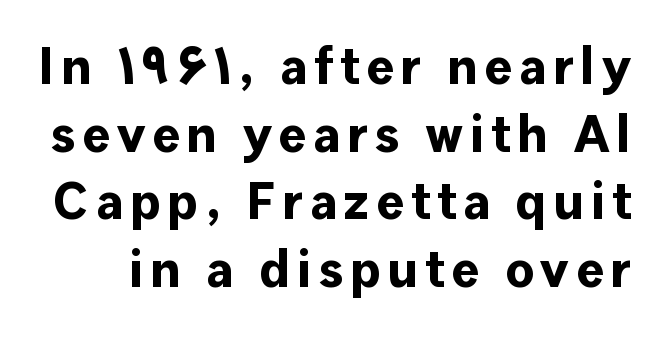
{"serif": "no", "italic": "no", "bold": "yes", "weight": "bold", "width": "normal", "stroke_contrast": "low", "x_height": "medium", "monospaced": "no", "underline": "no", "line_spacing": "normal", "line_spacing_ratio": 1.3, "glyph_px": 52}
